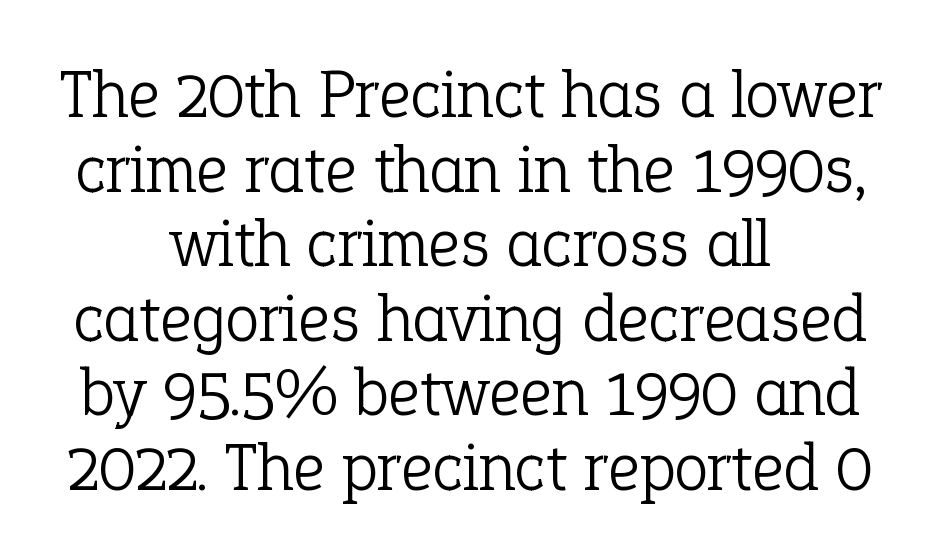
The typeface chosen for these lines features serifs. The zone under the glyphs is completely vacant. Stems here are at most as thick as an everyday book face. Observe the ordinary spacing: letters are neighbours, not strangers. You could not count columns in this text — the font is proportionally spaced.
